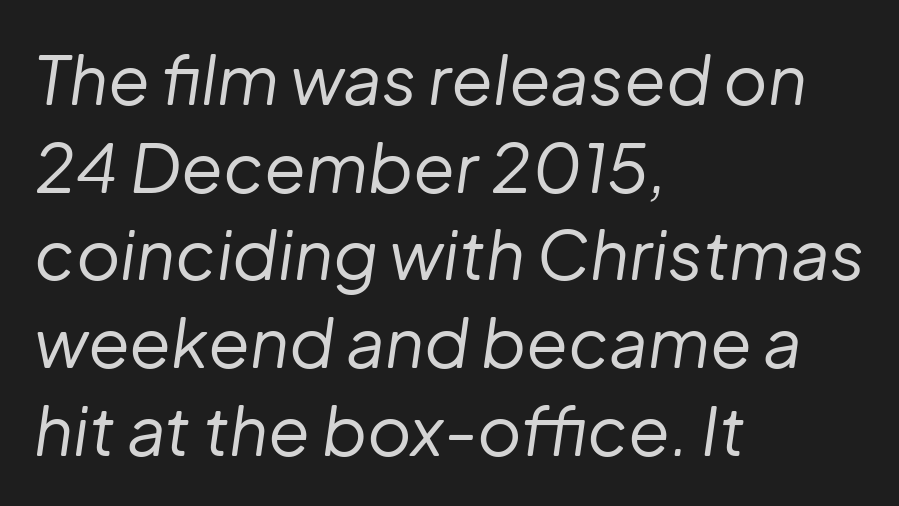
{"italic": "yes", "lean": "right", "slant_degrees": 8, "bold": "no", "weight": "regular", "width": "normal", "stroke_contrast": "low", "x_height": "medium", "monospaced": "no", "underline": "no", "align": "left", "line_spacing": "normal", "line_spacing_ratio": 1.29, "letter_spacing": "normal", "letter_spacing_em": 0.0, "glyph_px": 68}
